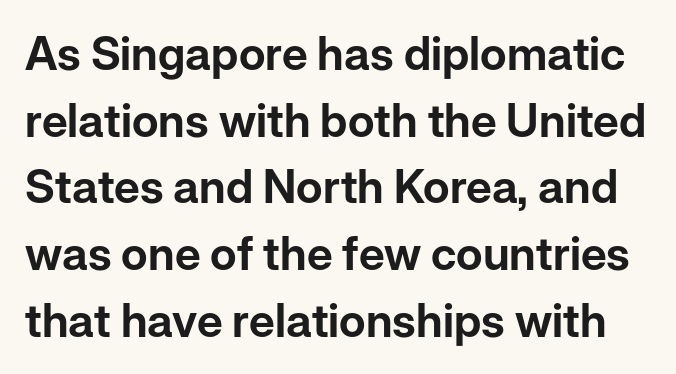
Quick note: interline space is typical. The line texture is even and compact thanks to regular tracking. Regarding serifs, this sample does without them. The face used here is proportionally spaced, like ordinary book or web type. Characters remain perfectly vertical along every line.
